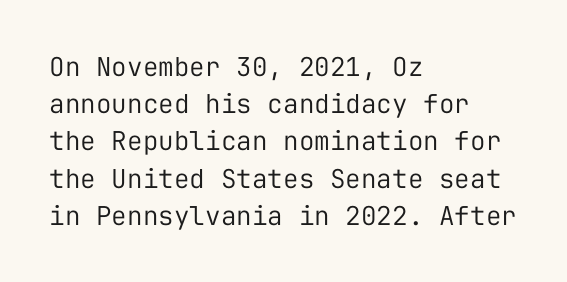
Q: Is the text bold? A: No.
Q: Is the text italic (slanted)? A: No, it is upright.
Q: Is the text underlined? A: No.
Q: How is the paragraph aligned? A: Left-aligned.
Q: Is the spacing between letters normal or unusually wide? A: Normal.
Q: Is the spacing between lines tight, normal or loose? A: Normal.
